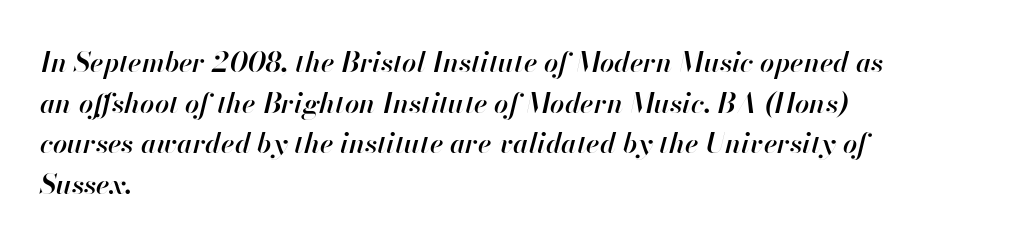
Every letter is mildly thick-stroked: semibold rather than bold. Characters are canted at an angle relative to the baseline's perpendicular. Compared with typical body copy, the letter spacing here is the same. Which margin do the lines hug? The left one — the right edge is uneven.
